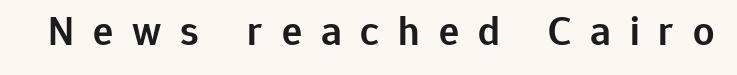
The image shows 42 px semibold sans-serif type, upright; set unusually wide letter spacing (+0.45 em), not underlined; low stroke contrast and a medium x-height.
